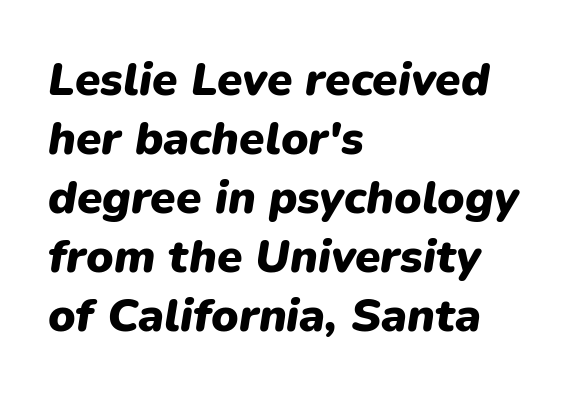
Q: Is the text bold? A: Yes.
Q: Is the text italic (slanted)? A: Yes, it leans right by about 9 degrees.
Q: Is the text underlined? A: No.
Q: How is the paragraph aligned? A: Left-aligned.
Q: Is the spacing between letters normal or unusually wide? A: Normal.
Q: Is the spacing between lines tight, normal or loose? A: Normal.
Q: Width (condensed, normal, or wide)? A: Normal.
Q: Stroke contrast? A: Low.
Q: x-height? A: Medium.
Q: Monospaced? A: No.
